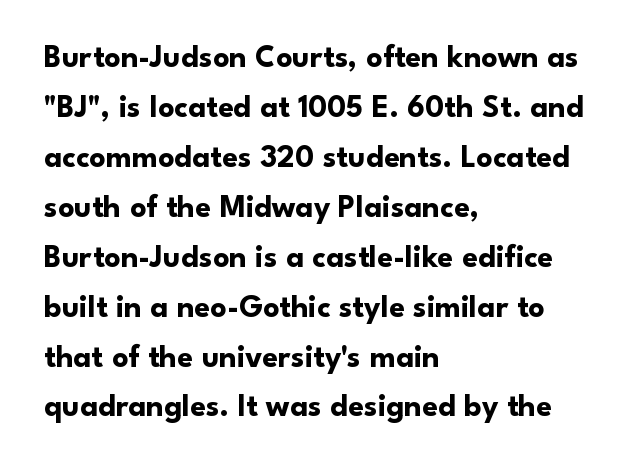
Q: Is the text bold? A: Yes.
Q: Is the text italic (slanted)? A: No, it is upright.
Q: Is the typeface a serif or a sans-serif typeface? A: Sans-serif.
Q: Is the text underlined? A: No.
Q: How is the paragraph aligned? A: Left-aligned.
Q: Is the spacing between letters normal or unusually wide? A: Normal.
Q: Is the spacing between lines tight, normal or loose? A: Normal.
Q: Width (condensed, normal, or wide)? A: Normal.
Q: Stroke contrast? A: Low.
Q: x-height? A: Small.
Q: Monospaced? A: No.
